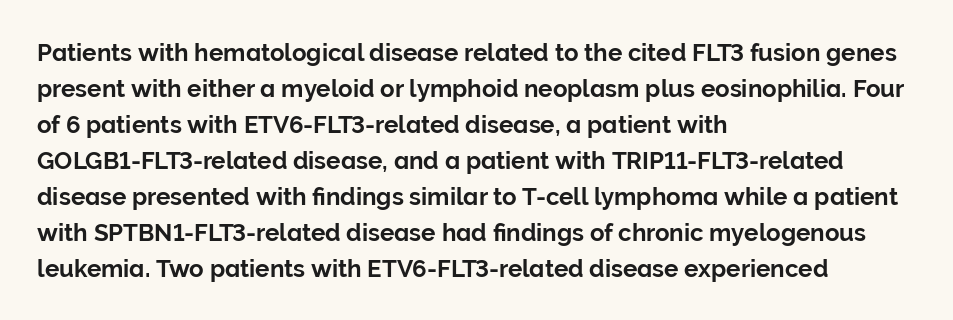
The image shows 24 px text type, upright; set left-aligned, normal line spacing (1.5x), normal letter spacing, not underlined.
